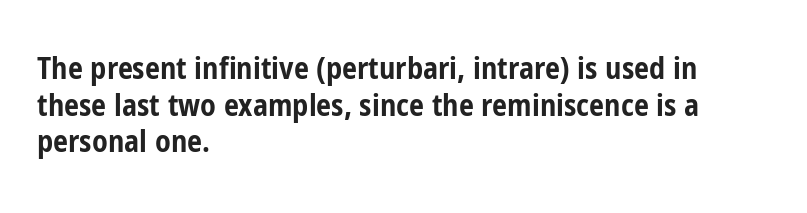
Q: Is the text bold? A: Yes.
Q: Is the text italic (slanted)? A: No, it is upright.
Q: Is the typeface a serif or a sans-serif typeface? A: Sans-serif.
Q: Is the text underlined? A: No.
Q: How is the paragraph aligned? A: Left-aligned.
Q: Is the spacing between letters normal or unusually wide? A: Normal.
Q: Width (condensed, normal, or wide)? A: Condensed.
Q: Stroke contrast? A: Low.
Q: x-height? A: Medium.
Q: Monospaced? A: No.
